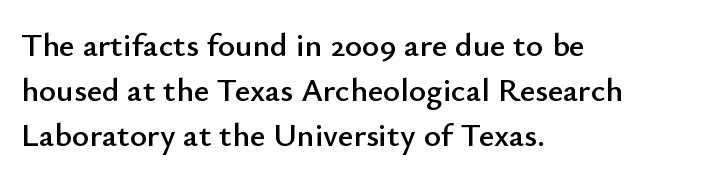
{"serif": "no", "italic": "no", "width": "normal", "stroke_contrast": "low", "x_height": "small", "monospaced": "no", "underline": "no", "align": "left", "line_spacing": "normal", "line_spacing_ratio": 1.37, "letter_spacing": "normal", "letter_spacing_em": 0.0, "glyph_px": 33}
